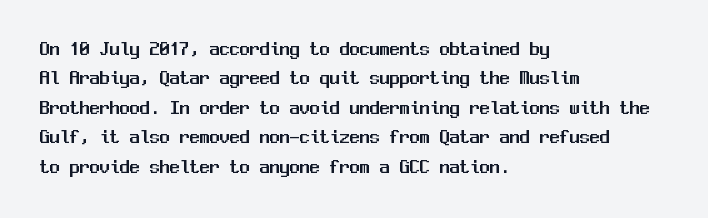
{"italic": "no", "underline": "no", "align": "left", "line_spacing": "normal", "line_spacing_ratio": 1.47, "letter_spacing": "normal", "letter_spacing_em": 0.0, "glyph_px": 20}
